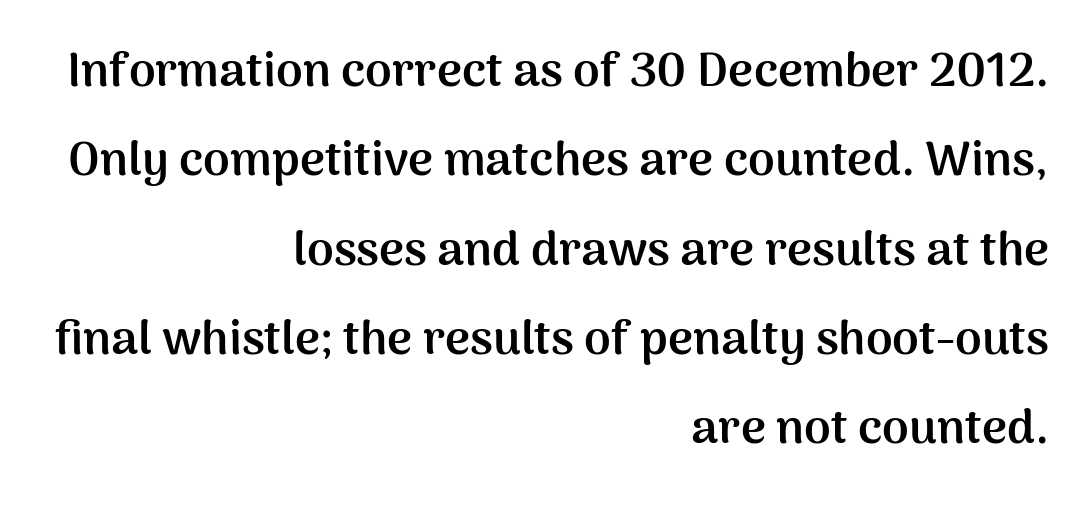
{"serif": "no", "italic": "no", "bold": "yes", "weight": "semibold", "width": "normal", "stroke_contrast": "medium", "x_height": "medium", "monospaced": "no", "underline": "no", "align": "right", "line_spacing_ratio": 1.86, "letter_spacing": "normal", "letter_spacing_em": 0.0, "glyph_px": 48}
